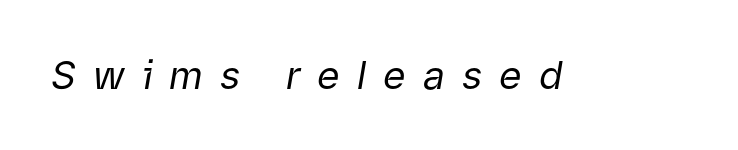
{"italic": "yes", "lean": "right", "slant_degrees": 9, "bold": "no", "weight": "regular", "width": "normal", "stroke_contrast": "low", "x_height": "medium", "monospaced": "no", "underline": "no", "letter_spacing": "wide", "letter_spacing_em": 0.44, "glyph_px": 39}
